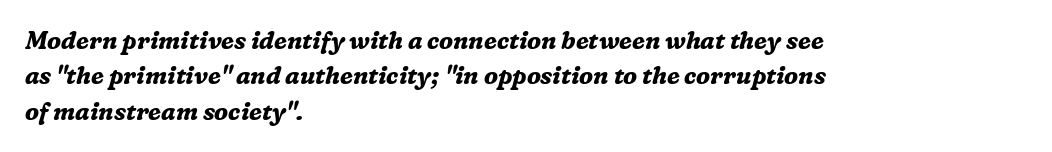
{"italic": "yes", "lean": "right", "slant_degrees": 16, "bold": "yes", "underline": "no", "align": "left", "line_spacing": "normal", "line_spacing_ratio": 1.47, "letter_spacing": "normal", "letter_spacing_em": 0.0, "glyph_px": 24}
